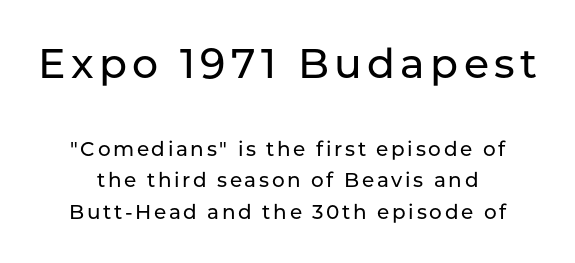
Look at the glyph heights: the upper group is clearly the bigger setting. A centered setting, common on invitations and titles, is used for this passage. The passage shown is not underscored anywhere. Posture: vertical.
